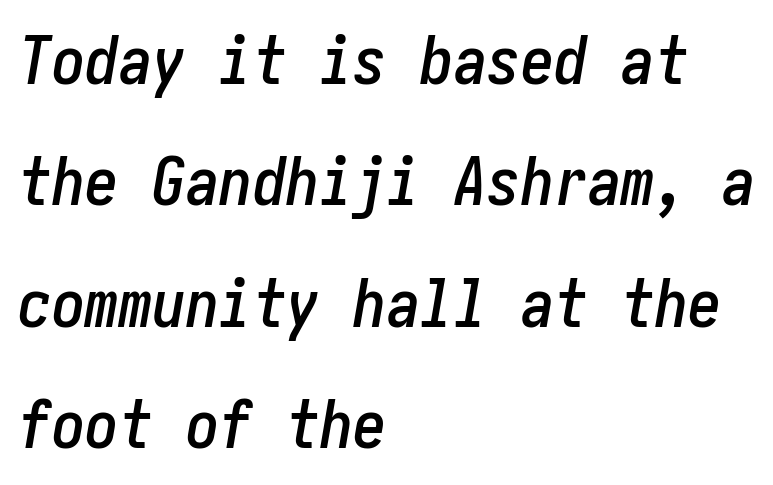
{"italic": "yes", "lean": "right", "slant_degrees": 10, "width": "condensed", "stroke_contrast": "low", "x_height": "medium", "underline": "no", "align": "left", "line_spacing_ratio": 1.81, "letter_spacing": "normal", "letter_spacing_em": 0.0, "glyph_px": 67}
